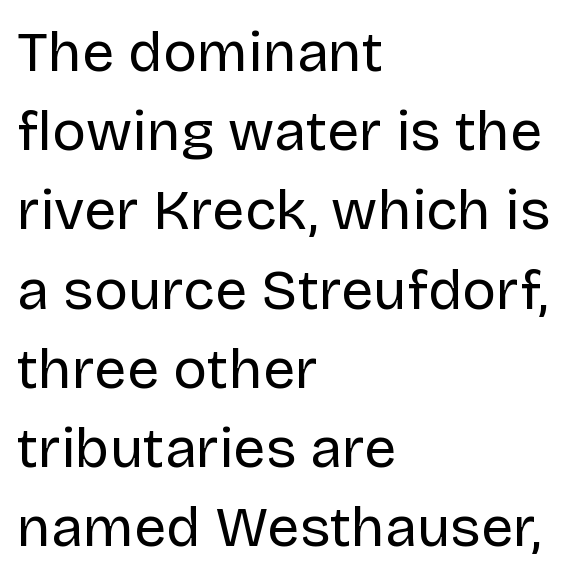
Grotesque or geometric, the face here clearly has no serifs. The lettering holds an erect, upright posture throughout. Is this a fixed-width face? No — the glyphs have proportional, varying widths. Teacher's note: observe the even left margin — that is flush-left alignment. The tracking reads as untouched default to a designer's eye.
